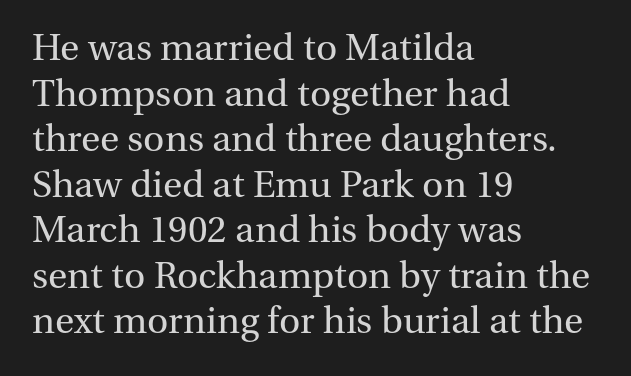
Q: Is the text bold? A: No.
Q: Is the text italic (slanted)? A: No, it is upright.
Q: Is the typeface a serif or a sans-serif typeface? A: Serif.
Q: Is the text underlined? A: No.
Q: How is the paragraph aligned? A: Left-aligned.
Q: Is the spacing between letters normal or unusually wide? A: Normal.
Q: Width (condensed, normal, or wide)? A: Normal.
Q: Stroke contrast? A: Medium.
Q: x-height? A: Medium.
Q: Monospaced? A: No.
